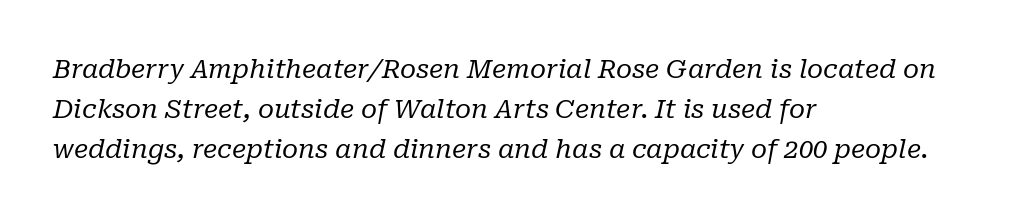
The image shows 26 px text type, italic (leaning right); set left-aligned, normal line spacing (1.54x), normal letter spacing, not underlined.
